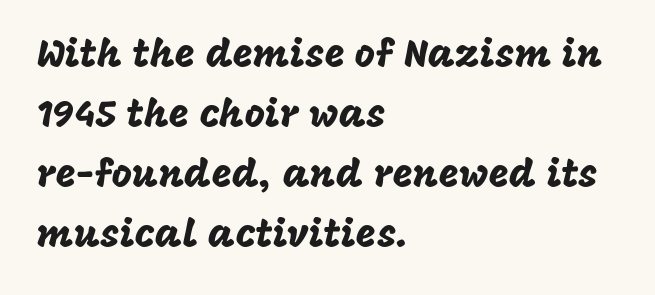
A typesetter would label this face a sans. The designer left line spacing at the default. The passage shown is typed in a proportional face where columns would drift. Check the space under the baseline: it is left empty.
